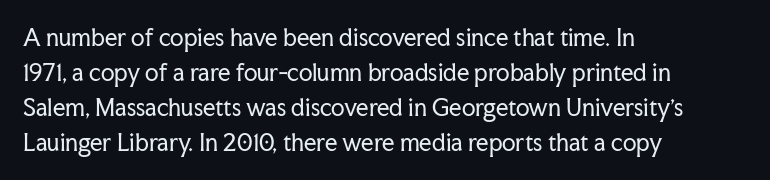
{"italic": "no", "bold": "no", "underline": "no", "align": "left", "line_spacing": "normal", "line_spacing_ratio": 1.59, "letter_spacing": "normal", "letter_spacing_em": 0.0, "glyph_px": 22}
